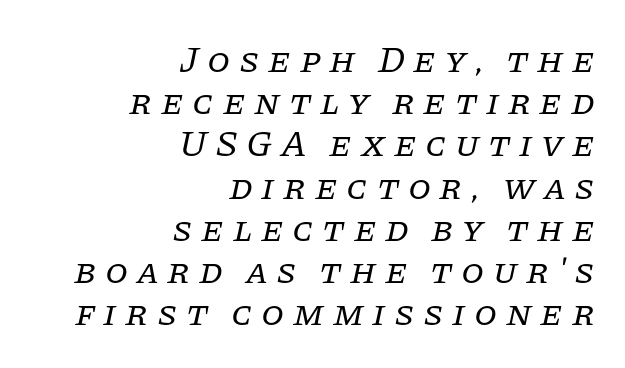
{"serif": "yes", "italic": "yes", "lean": "right", "slant_degrees": 11, "bold": "no", "weight": "regular", "width": "normal", "stroke_contrast": "low", "x_height": "large", "monospaced": "no", "underline": "no", "align": "right", "line_spacing": "tight", "line_spacing_ratio": 1.14, "letter_spacing": "wide", "letter_spacing_em": 0.23, "glyph_px": 37}
